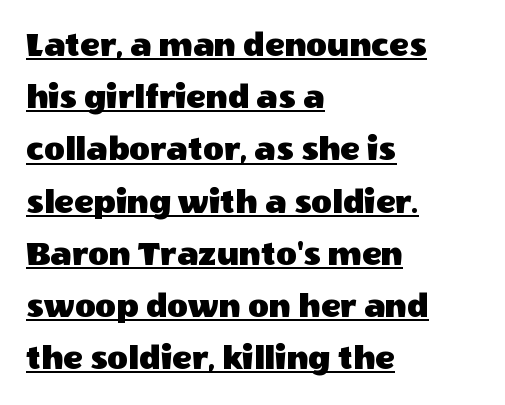
The image shows 36 px sans-serif type, upright; set left-aligned, normal line spacing (1.45x), normal letter spacing, underlined; a large x-height.
